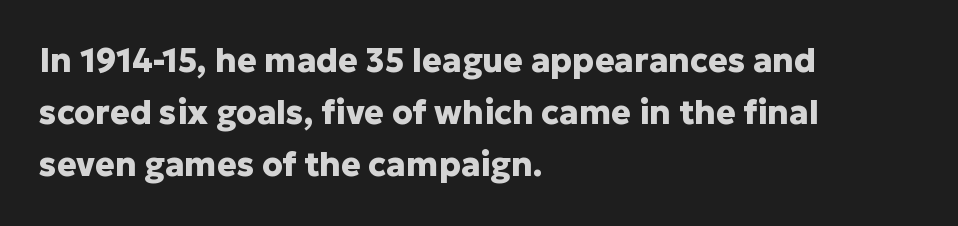
Q: Is the text bold? A: Yes.
Q: Is the text italic (slanted)? A: No, it is upright.
Q: Is the typeface a serif or a sans-serif typeface? A: Sans-serif.
Q: Is the text underlined? A: No.
Q: How is the paragraph aligned? A: Left-aligned.
Q: Is the spacing between letters normal or unusually wide? A: Normal.
Q: Is the spacing between lines tight, normal or loose? A: Normal.
Q: Width (condensed, normal, or wide)? A: Normal.
Q: Stroke contrast? A: Low.
Q: x-height? A: Medium.
Q: Monospaced? A: No.
